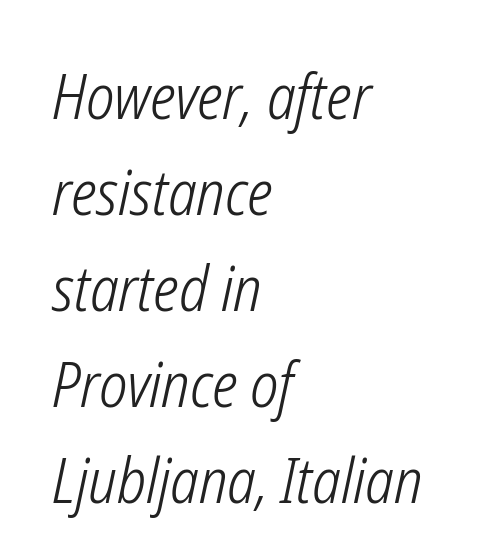
Varying glyph widths throughout — classic text-font behaviour. Short note: letters normally spaced. A light-to-regular cut is what we see here. This sample uses an oblique cut, with every glyph tilted off the vertical. Layout note: lines flush left.
